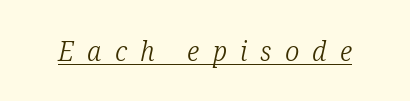
The image shows 28 px light, condensed serif type, italic (leaning right); set unusually wide letter spacing (+0.47 em), underlined; low stroke contrast and a medium x-height.
